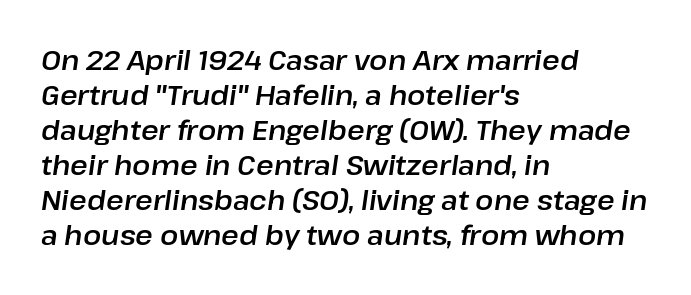
The image shows 27 px text type, italic (leaning right); set left-aligned, normal line spacing (1.3x), normal letter spacing, not underlined.
